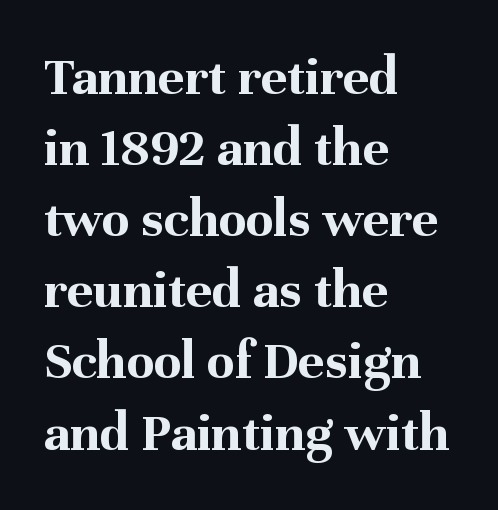
Horizontal bands of white between lines are of average thickness. The passage shown has conventional tracking throughout. You can tell from the footed stems that serif type was used. This is the regular roman posture of the typeface. Underlining? Definitely not there. The compositor pushed each line to the left boundary.
